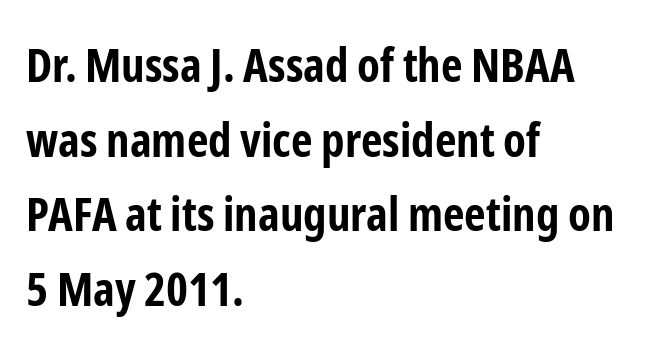
{"serif": "no", "italic": "no", "bold": "yes", "weight": "bold", "width": "condensed", "stroke_contrast": "low", "x_height": "medium", "monospaced": "no", "underline": "no", "align": "left", "line_spacing": "normal", "line_spacing_ratio": 1.59, "letter_spacing": "normal", "letter_spacing_em": 0.0, "glyph_px": 47}
